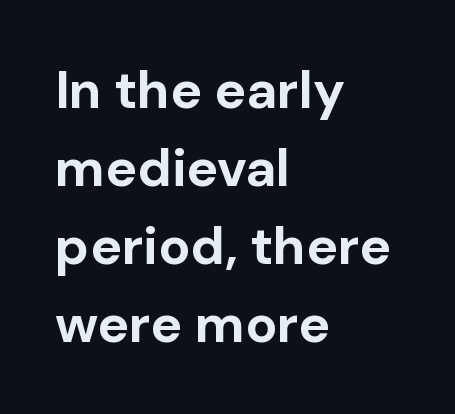
The space beneath each line is pristine and unruled. This block has exactly the height ordinary leading produces. These lines were composed using upright roman letters. You could not count columns in this text — the font is proportionally spaced. The rendering anchors every line to the left-hand side.
